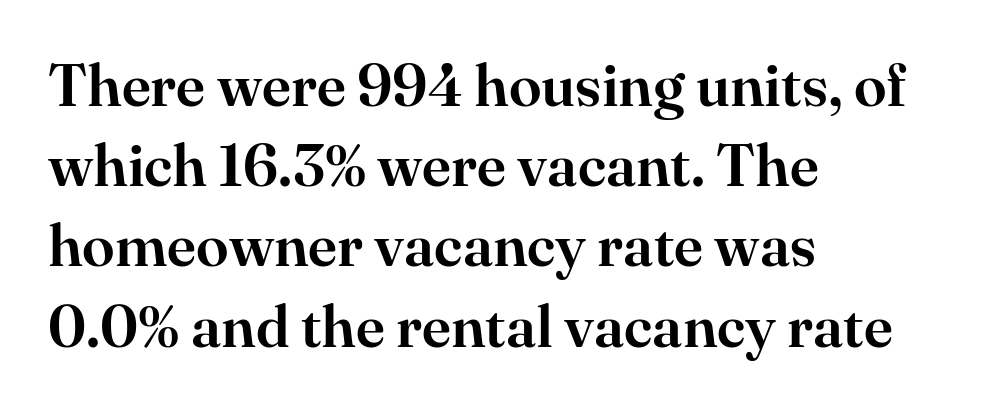
The axis of the letterforms is exactly vertical. This sample uses a serif face. The typesetter chose a ragged-right arrangement here. Leading: standard.
